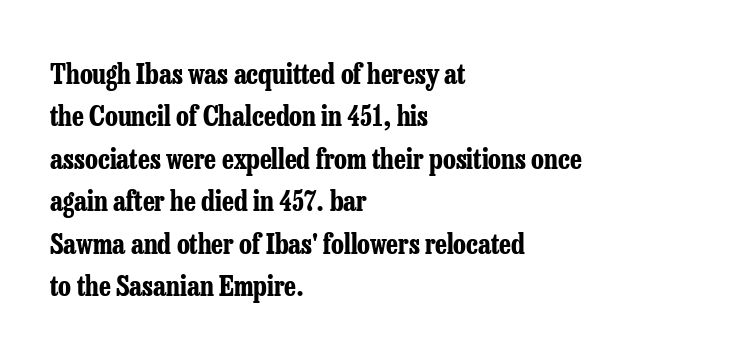
The axis of the letterforms is exactly vertical. The passage is arranged the way most books set body copy — flush left. Beneath every word, the page is bare. Summary of weight: heavy, a full bold. In terms of leading, this rendering sits right in the middle.
